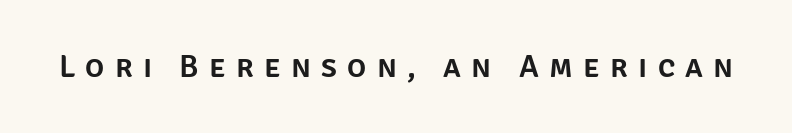
{"serif": "no", "italic": "no", "width": "normal", "stroke_contrast": "low", "x_height": "large", "monospaced": "no", "underline": "no", "letter_spacing": "wide", "letter_spacing_em": 0.32, "glyph_px": 32}
